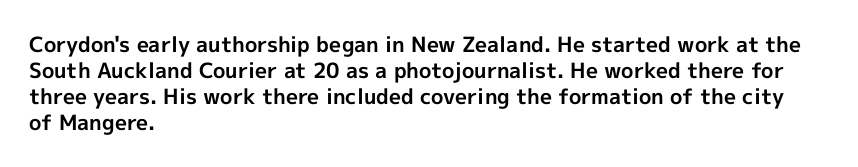
The strokes are fattened all the way to bold. Visually the block forms a straight wall on the left and a jagged coastline on the right. A typesetter would mark this as roman, not italic. The words here are not underlined.
